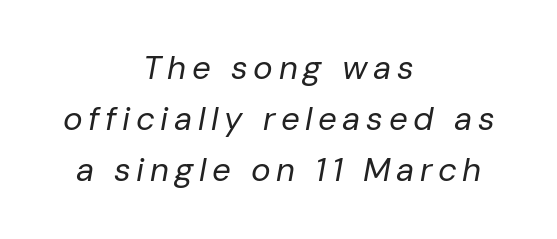
Does the copy run flush right? No — it is centered line by line. The letters are slanted; this is an italic face. Does the leading feel generous? No, just average. No letter is thick-stroked: the sample isn't bold.
